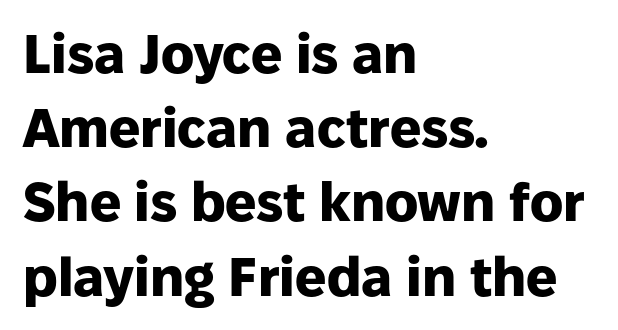
Q: Is the text bold? A: Yes.
Q: Is the text italic (slanted)? A: No, it is upright.
Q: Is the typeface a serif or a sans-serif typeface? A: Sans-serif.
Q: Is the text underlined? A: No.
Q: How is the paragraph aligned? A: Left-aligned.
Q: Is the spacing between letters normal or unusually wide? A: Normal.
Q: Is the spacing between lines tight, normal or loose? A: Normal.
Q: Width (condensed, normal, or wide)? A: Normal.
Q: Stroke contrast? A: Low.
Q: x-height? A: Medium.
Q: Monospaced? A: No.
